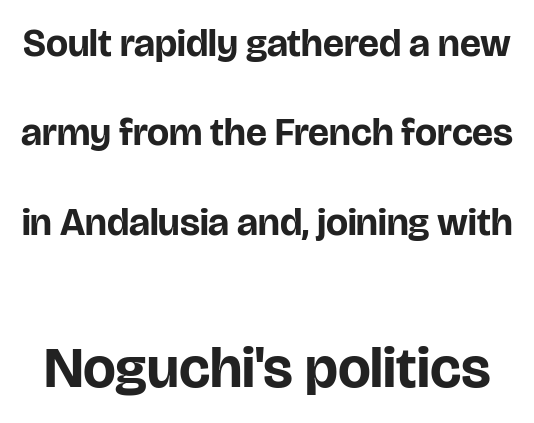
Q: Is the text bold? A: Yes.
Q: Is the text italic (slanted)? A: No, it is upright.
Q: Is the typeface a serif or a sans-serif typeface? A: Sans-serif.
Q: Is the text underlined? A: No.
Q: Is the spacing between letters normal or unusually wide? A: Normal.
Q: Is the spacing between lines tight, normal or loose? A: Loose.
Q: Which block of text is set in a larger size, the first (top) or the second (bottom)? A: The second (bottom) one.
Q: Width (condensed, normal, or wide)? A: Normal.
Q: Stroke contrast? A: Low.
Q: x-height? A: Large.
Q: Monospaced? A: No.
